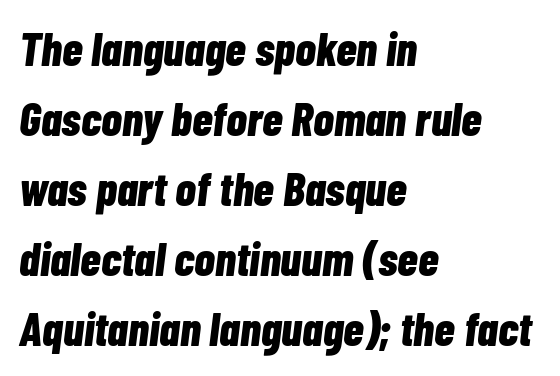
The image shows 47 px bold, condensed type, italic (leaning right); set left-aligned, normal line spacing (1.49x), normal letter spacing, not underlined; low stroke contrast and a medium x-height.
